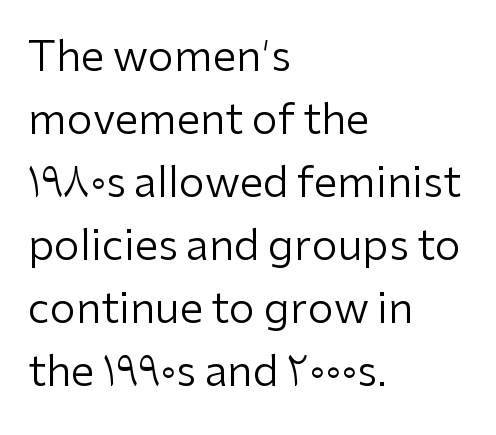
Q: Is the text bold? A: No.
Q: Is the text italic (slanted)? A: No, it is upright.
Q: Is the typeface a serif or a sans-serif typeface? A: Sans-serif.
Q: Is the text underlined? A: No.
Q: How is the paragraph aligned? A: Left-aligned.
Q: Is the spacing between letters normal or unusually wide? A: Normal.
Q: Is the spacing between lines tight, normal or loose? A: Normal.
Q: Width (condensed, normal, or wide)? A: Normal.
Q: Stroke contrast? A: Low.
Q: x-height? A: Medium.
Q: Monospaced? A: No.
